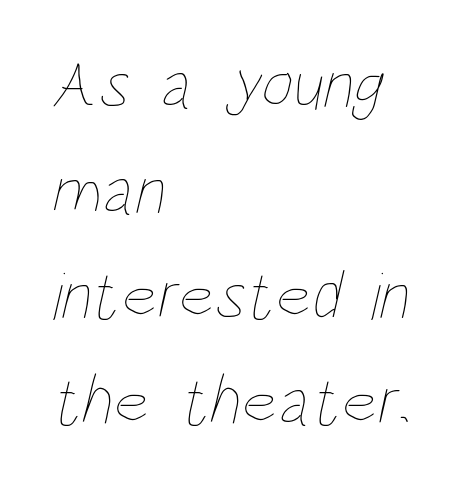
Is this a fixed-width face? No — the glyphs have proportional, varying widths. The typesetting does not lean heavy: it is not bold. One-word summary of the alignment: left. Tracking here is standard; glyphs follow each other at the usual distance. Leading matches the norm, producing a regular column.
